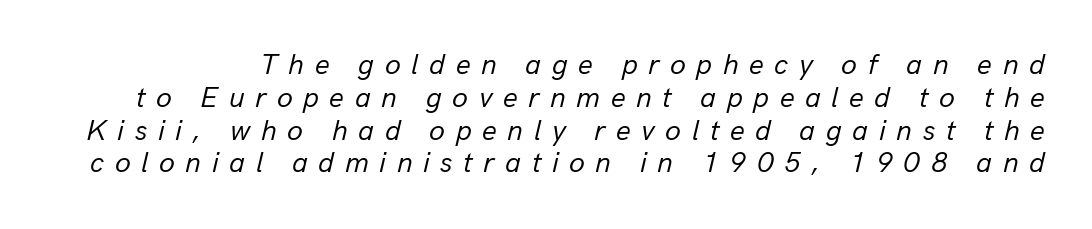
The image shows 29 px regular-weight type, italic (leaning right); set tight line spacing (1.13x), unusually wide letter spacing (+0.36 em), not underlined; low stroke contrast and a medium x-height.
